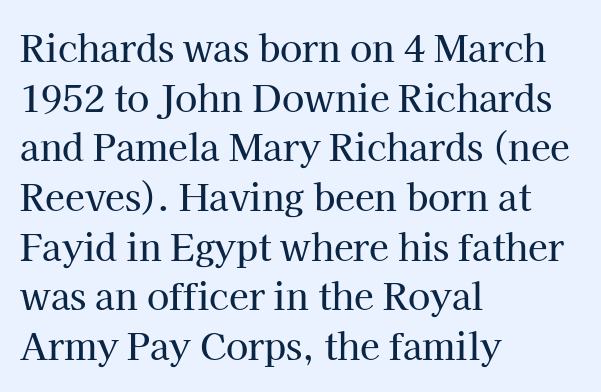
Q: Is the text italic (slanted)? A: No, it is upright.
Q: Is the typeface a serif or a sans-serif typeface? A: Serif.
Q: Is the text underlined? A: No.
Q: How is the paragraph aligned? A: Left-aligned.
Q: Is the spacing between letters normal or unusually wide? A: Normal.
Q: Is the spacing between lines tight, normal or loose? A: Normal.
Q: Width (condensed, normal, or wide)? A: Normal.
Q: Stroke contrast? A: High.
Q: x-height? A: Medium.
Q: Monospaced? A: No.
